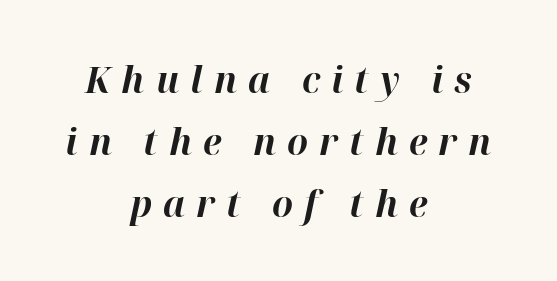
The image shows 37 px bold type, italic (leaning right); set centered, normal line spacing (1.67x), unusually wide letter spacing (+0.3 em), not underlined; high stroke contrast and a medium x-height.
